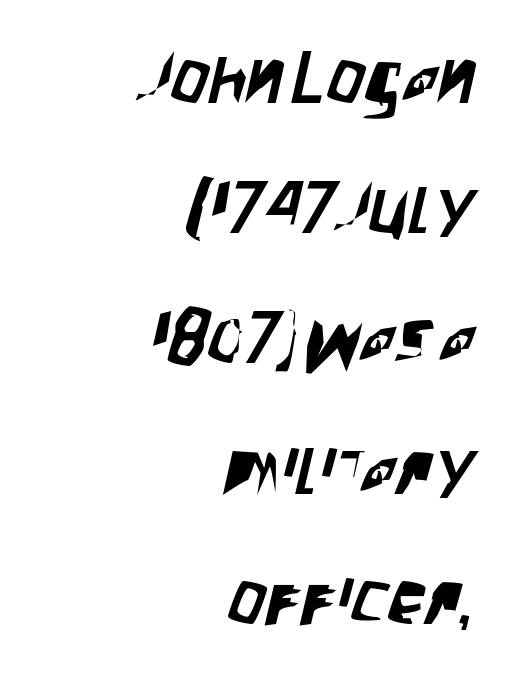
Q: Is the typeface a serif or a sans-serif typeface? A: Sans-serif.
Q: Is the text underlined? A: No.
Q: How is the paragraph aligned? A: Right-aligned.
Q: Is the spacing between letters normal or unusually wide? A: Normal.
Q: Width (condensed, normal, or wide)? A: Condensed.
Q: Stroke contrast? A: Low.
Q: x-height? A: Large.
Q: Monospaced? A: No.
